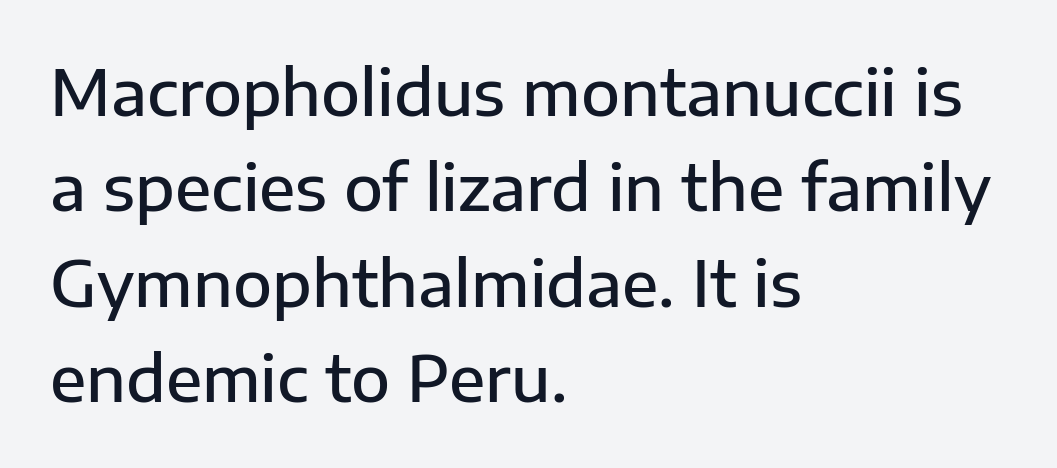
Q: Is the text bold? A: Semi-bold.
Q: Is the text italic (slanted)? A: No, it is upright.
Q: Is the typeface a serif or a sans-serif typeface? A: Sans-serif.
Q: Is the text underlined? A: No.
Q: How is the paragraph aligned? A: Left-aligned.
Q: Is the spacing between letters normal or unusually wide? A: Normal.
Q: Is the spacing between lines tight, normal or loose? A: Normal.
Q: Width (condensed, normal, or wide)? A: Normal.
Q: Stroke contrast? A: Low.
Q: x-height? A: Medium.
Q: Monospaced? A: No.
